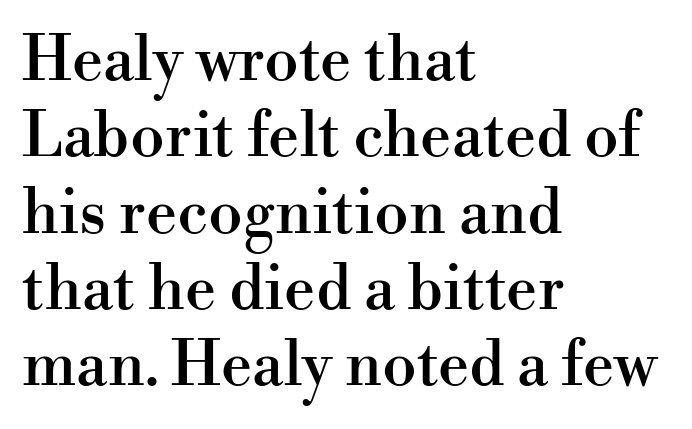
{"serif": "yes", "italic": "no", "width": "normal", "stroke_contrast": "high", "x_height": "small", "monospaced": "no", "underline": "no", "align": "left", "line_spacing_ratio": 1.23, "letter_spacing": "normal", "letter_spacing_em": 0.0, "glyph_px": 62}
